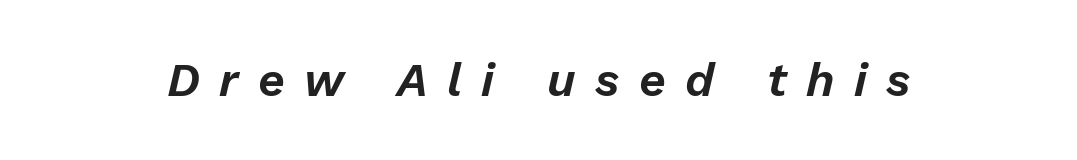
The image shows 47 px text type, italic (leaning right); set unusually wide letter spacing (+0.41 em), not underlined; low stroke contrast and a medium x-height.
